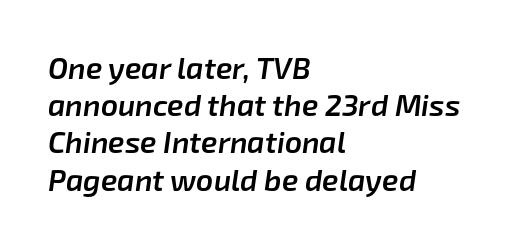
Q: Is the text bold? A: Semi-bold.
Q: Is the text italic (slanted)? A: Yes, it leans right by about 8 degrees.
Q: Is the text underlined? A: No.
Q: How is the paragraph aligned? A: Left-aligned.
Q: Is the spacing between letters normal or unusually wide? A: Normal.
Q: Width (condensed, normal, or wide)? A: Normal.
Q: Stroke contrast? A: Low.
Q: x-height? A: Medium.
Q: Monospaced? A: No.
